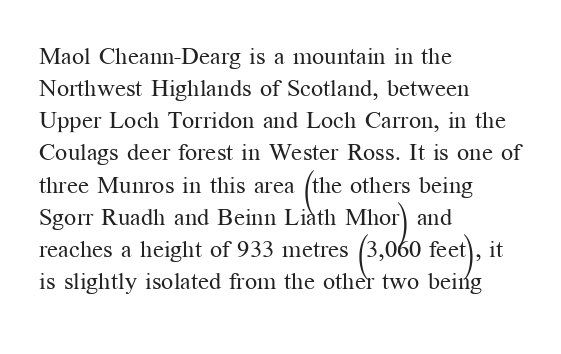
Q: Is the text bold? A: No.
Q: Is the text italic (slanted)? A: No, it is upright.
Q: Is the text underlined? A: No.
Q: How is the paragraph aligned? A: Left-aligned.
Q: Is the spacing between letters normal or unusually wide? A: Normal.
Q: Is the spacing between lines tight, normal or loose? A: Normal.
